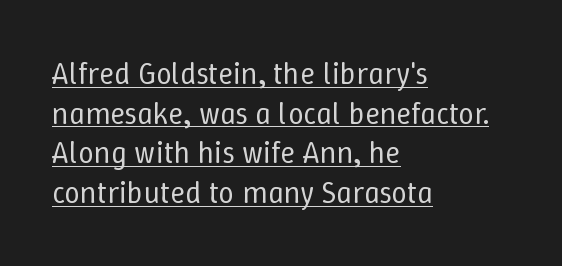
{"italic": "no", "bold": "no", "weight": "regular", "width": "normal", "stroke_contrast": "low", "x_height": "medium", "monospaced": "no", "underline": "yes", "align": "left", "line_spacing": "normal", "line_spacing_ratio": 1.28, "letter_spacing": "normal", "letter_spacing_em": 0.0, "glyph_px": 31}
